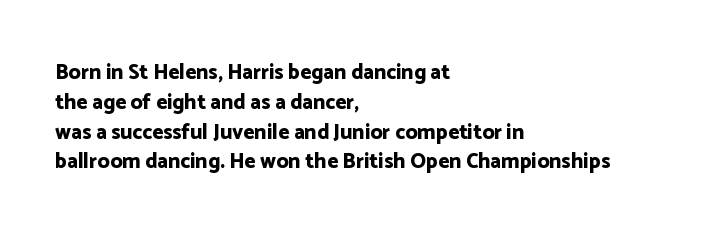
Q: Is the text bold? A: Yes.
Q: Is the text italic (slanted)? A: No, it is upright.
Q: Is the text underlined? A: No.
Q: How is the paragraph aligned? A: Left-aligned.
Q: Is the spacing between letters normal or unusually wide? A: Normal.
Q: Is the spacing between lines tight, normal or loose? A: Normal.
